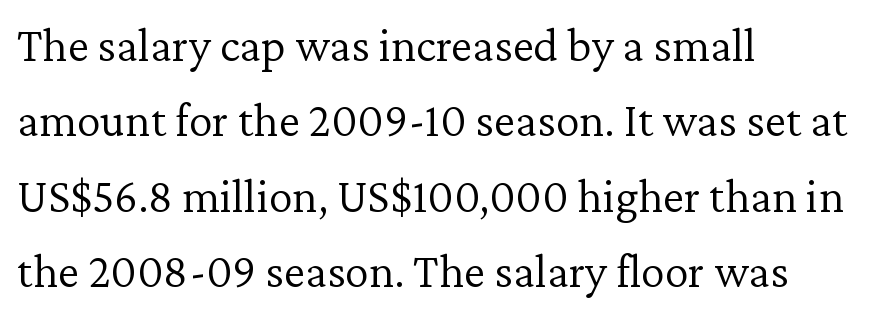
{"serif": "yes", "italic": "no", "bold": "no", "weight": "light", "width": "normal", "stroke_contrast": "low", "x_height": "medium", "monospaced": "no", "underline": "no", "align": "left", "line_spacing": "normal", "line_spacing_ratio": 1.57, "letter_spacing": "normal", "letter_spacing_em": 0.0, "glyph_px": 48}
